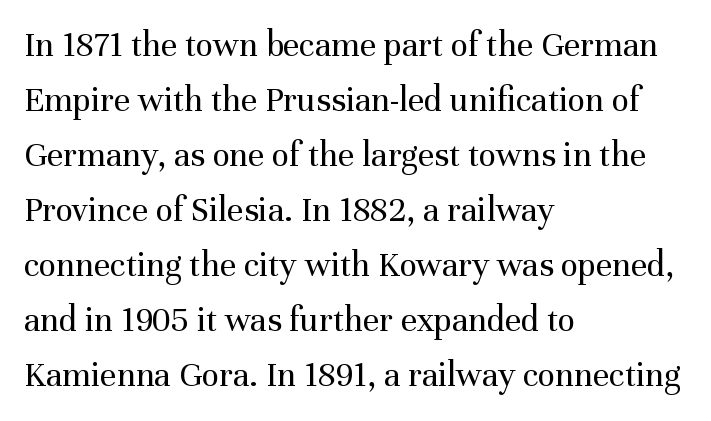
The image shows 36 px regular-weight serif type, upright; set left-aligned, normal line spacing (1.53x), normal letter spacing, not underlined; medium stroke contrast and a medium x-height.
